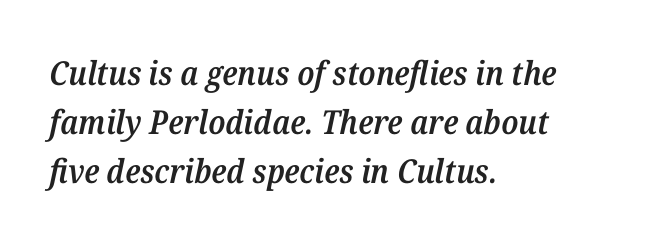
Here the designer chose a conventional face with non-uniform glyph widths. A somewhat darkened texture: the type is semibold rather than bold. A bare baseline throughout the passage. In terms of letterspacing, this is plain default setting.
